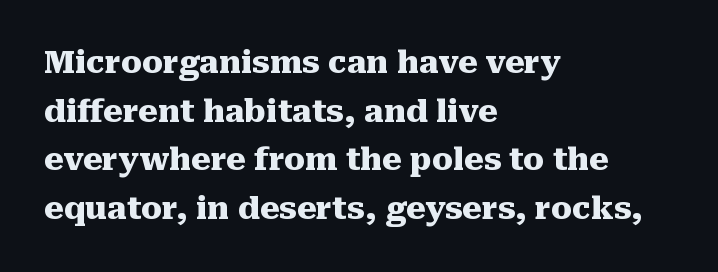
Q: Is the text bold? A: Yes.
Q: Is the text italic (slanted)? A: No, it is upright.
Q: Is the typeface a serif or a sans-serif typeface? A: Serif.
Q: Is the text underlined? A: No.
Q: How is the paragraph aligned? A: Left-aligned.
Q: Is the spacing between letters normal or unusually wide? A: Normal.
Q: Is the spacing between lines tight, normal or loose? A: Normal.
Q: Width (condensed, normal, or wide)? A: Normal.
Q: Stroke contrast? A: Medium.
Q: x-height? A: Medium.
Q: Monospaced? A: No.
